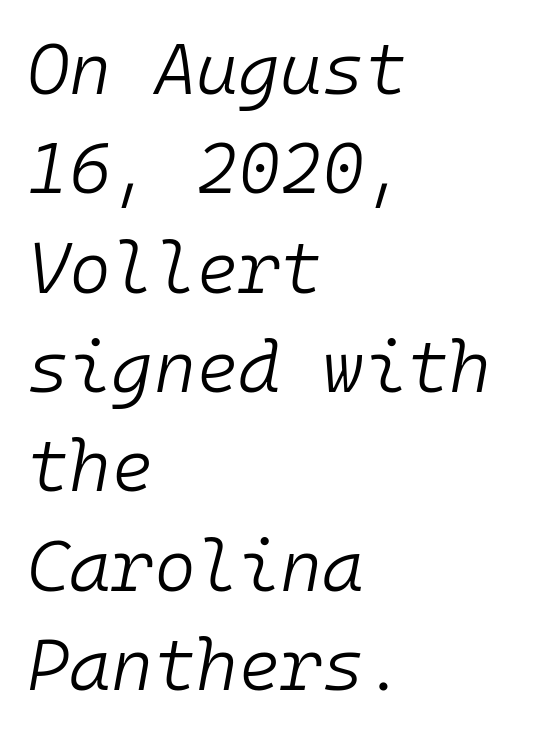
Q: Is the text bold? A: No.
Q: Is the text italic (slanted)? A: Yes, it leans right by about 10 degrees.
Q: Is the text underlined? A: No.
Q: How is the paragraph aligned? A: Left-aligned.
Q: Is the spacing between letters normal or unusually wide? A: Normal.
Q: Is the spacing between lines tight, normal or loose? A: Normal.
Q: Width (condensed, normal, or wide)? A: Normal.
Q: Stroke contrast? A: Low.
Q: x-height? A: Medium.
Q: Monospaced? A: Yes.
